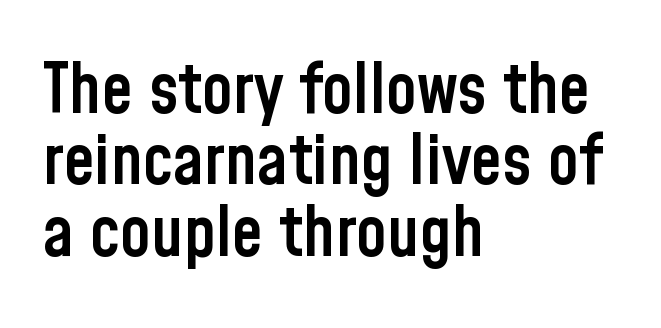
Q: Is the text bold? A: Semi-bold.
Q: Is the text italic (slanted)? A: No, it is upright.
Q: Is the typeface a serif or a sans-serif typeface? A: Sans-serif.
Q: Is the text underlined? A: No.
Q: How is the paragraph aligned? A: Left-aligned.
Q: Is the spacing between letters normal or unusually wide? A: Normal.
Q: Is the spacing between lines tight, normal or loose? A: Tight.
Q: Width (condensed, normal, or wide)? A: Condensed.
Q: Stroke contrast? A: Low.
Q: x-height? A: Medium.
Q: Monospaced? A: No.
